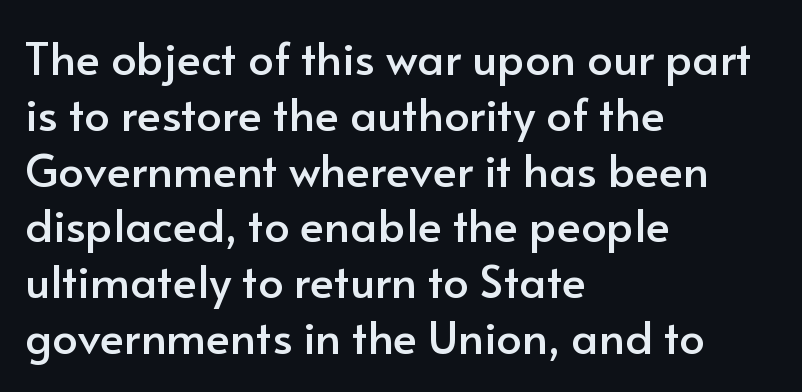
Nope, no serifs anywhere on these letters. Casual observation: everything's shoved over to the left. These lines were composed using upright roman letters. Rule under the text: the space is simply empty. Is the letter spacing exaggerated? No — it looks like the ordinary default. Looks like regular typesetting: each glyph gets only the width it needs.
